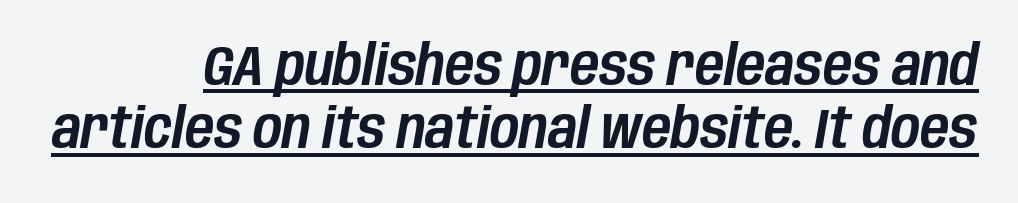
{"italic": "yes", "lean": "right", "slant_degrees": 10, "width": "condensed", "stroke_contrast": "low", "x_height": "large", "monospaced": "no", "underline": "yes", "align": "right", "line_spacing": "tight", "line_spacing_ratio": 1.13, "letter_spacing": "normal", "letter_spacing_em": 0.0, "glyph_px": 56}
